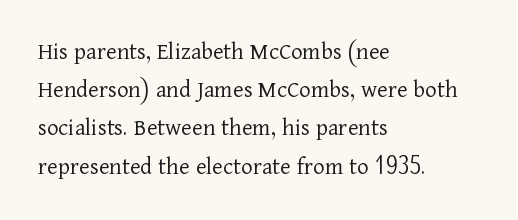
Q: Is the text bold? A: No.
Q: Is the text italic (slanted)? A: No, it is upright.
Q: Is the text underlined? A: No.
Q: How is the paragraph aligned? A: Left-aligned.
Q: Is the spacing between letters normal or unusually wide? A: Normal.
Q: Is the spacing between lines tight, normal or loose? A: Normal.
